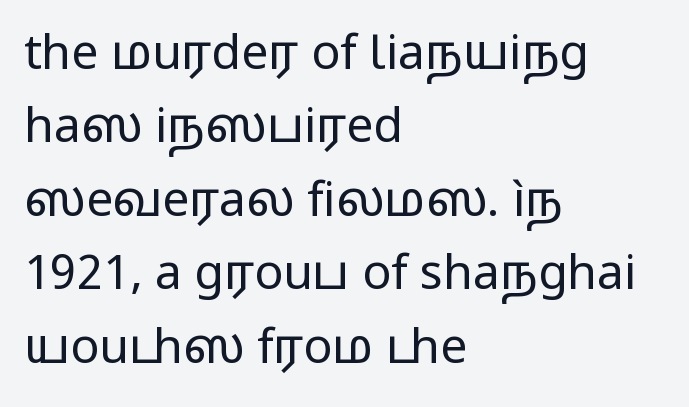
Q: Is the text bold? A: No.
Q: Is the text italic (slanted)? A: No, it is upright.
Q: Is the typeface a serif or a sans-serif typeface? A: Sans-serif.
Q: Is the text underlined? A: No.
Q: How is the paragraph aligned? A: Left-aligned.
Q: Is the spacing between letters normal or unusually wide? A: Normal.
Q: Is the spacing between lines tight, normal or loose? A: Normal.
Q: Width (condensed, normal, or wide)? A: Wide.
Q: Stroke contrast? A: Low.
Q: x-height? A: Medium.
Q: Monospaced? A: No.
